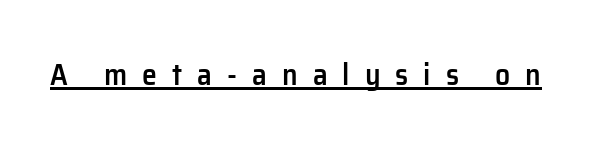
Q: Is the text bold? A: Semi-bold.
Q: Is the text italic (slanted)? A: No, it is upright.
Q: Is the typeface a serif or a sans-serif typeface? A: Sans-serif.
Q: Is the text underlined? A: Yes.
Q: Is the spacing between letters normal or unusually wide? A: Unusually wide.
Q: Width (condensed, normal, or wide)? A: Normal.
Q: Stroke contrast? A: Low.
Q: x-height? A: Medium.
Q: Monospaced? A: No.
